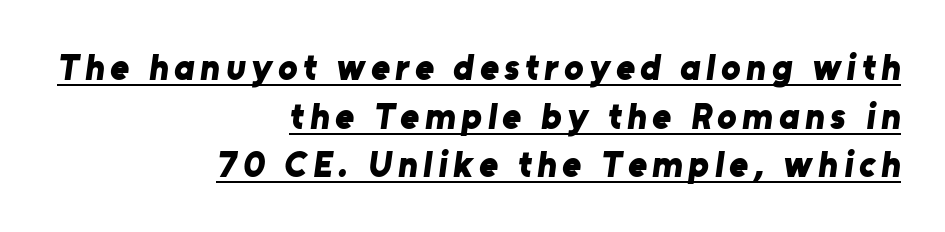
{"serif": "no", "bold": "yes", "weight": "bold", "width": "normal", "stroke_contrast": "low", "x_height": "medium", "monospaced": "no", "underline": "yes", "align": "right", "line_spacing": "normal", "line_spacing_ratio": 1.35, "glyph_px": 36}
